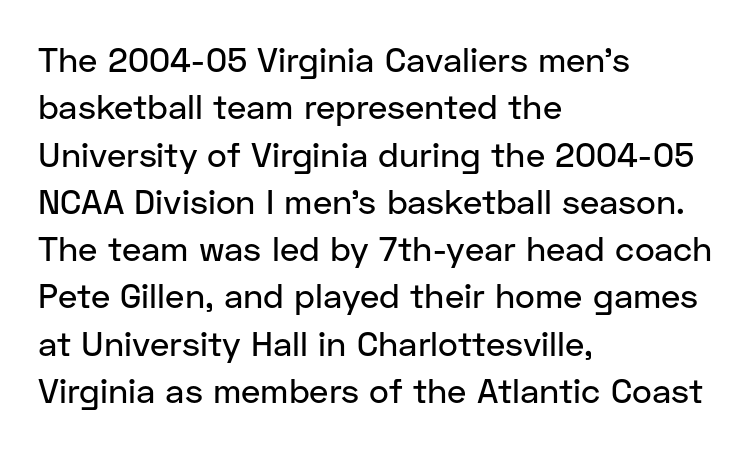
Q: Is the text italic (slanted)? A: No, it is upright.
Q: Is the typeface a serif or a sans-serif typeface? A: Sans-serif.
Q: Is the text underlined? A: No.
Q: How is the paragraph aligned? A: Left-aligned.
Q: Is the spacing between letters normal or unusually wide? A: Normal.
Q: Is the spacing between lines tight, normal or loose? A: Normal.
Q: Width (condensed, normal, or wide)? A: Normal.
Q: Stroke contrast? A: Low.
Q: x-height? A: Medium.
Q: Monospaced? A: No.
